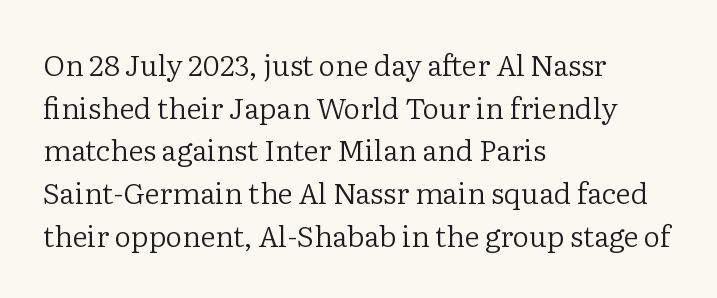
{"serif": "yes", "italic": "no", "bold": "no", "weight": "regular", "width": "normal", "stroke_contrast": "low", "x_height": "medium", "monospaced": "no", "underline": "no", "align": "left", "line_spacing": "normal", "line_spacing_ratio": 1.47, "letter_spacing": "normal", "letter_spacing_em": 0.0, "glyph_px": 29}
